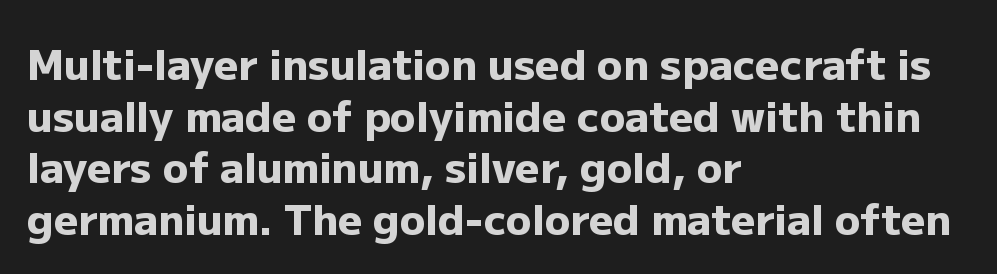
{"serif": "no", "italic": "no", "bold": "yes", "weight": "heavy", "width": "normal", "stroke_contrast": "low", "x_height": "medium", "monospaced": "no", "underline": "no", "align": "left", "line_spacing_ratio": 1.23, "letter_spacing": "normal", "letter_spacing_em": 0.0, "glyph_px": 42}
